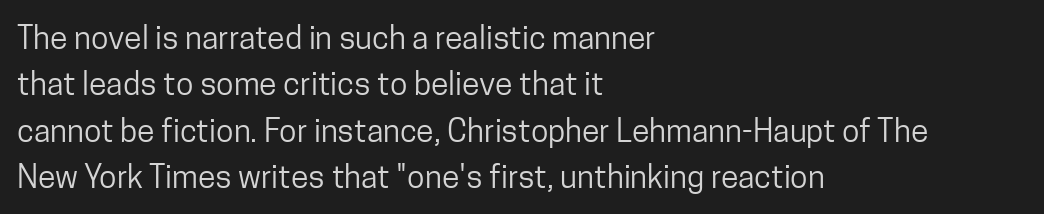
Q: Is the text bold? A: No.
Q: Is the text italic (slanted)? A: No, it is upright.
Q: Is the typeface a serif or a sans-serif typeface? A: Sans-serif.
Q: Is the text underlined? A: No.
Q: How is the paragraph aligned? A: Left-aligned.
Q: Is the spacing between letters normal or unusually wide? A: Normal.
Q: Is the spacing between lines tight, normal or loose? A: Normal.
Q: Width (condensed, normal, or wide)? A: Condensed.
Q: Stroke contrast? A: Low.
Q: x-height? A: Medium.
Q: Monospaced? A: No.
